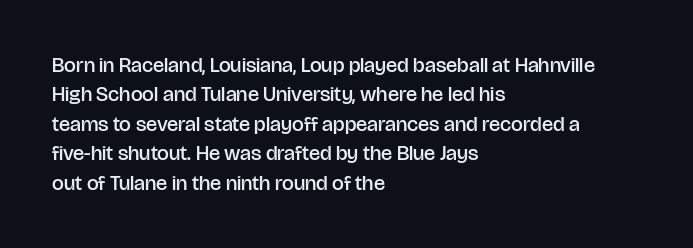
{"italic": "no", "bold": "semi", "underline": "no", "align": "left", "line_spacing": "normal", "line_spacing_ratio": 1.4, "letter_spacing": "normal", "letter_spacing_em": 0.0, "glyph_px": 21}
